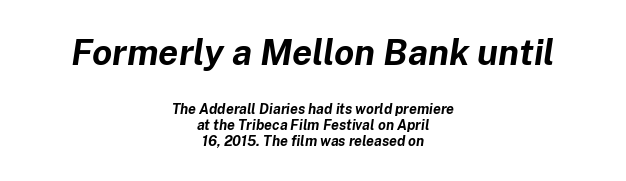
Q: Is the text bold? A: Yes.
Q: Is the text italic (slanted)? A: Yes, it leans right by about 8 degrees.
Q: Is the text underlined? A: No.
Q: How is the paragraph aligned? A: Centered.
Q: Is the spacing between letters normal or unusually wide? A: Normal.
Q: Is the spacing between lines tight, normal or loose? A: Tight.
Q: Which block of text is set in a larger size, the first (top) or the second (bottom)? A: The first (top) one.
Q: Width (condensed, normal, or wide)? A: Normal.
Q: Stroke contrast? A: Low.
Q: x-height? A: Medium.
Q: Monospaced? A: No.
